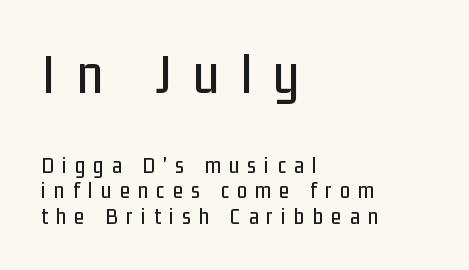
Rule under the text: the space is simply empty. Line spacing here is tight. Tracking here is generous; glyphs stand well apart from one another. You could not count columns in this text — the font is proportionally spaced. A sans-serif font was chosen for this passage. Large over small — that's the arrangement of the two blocks here.
